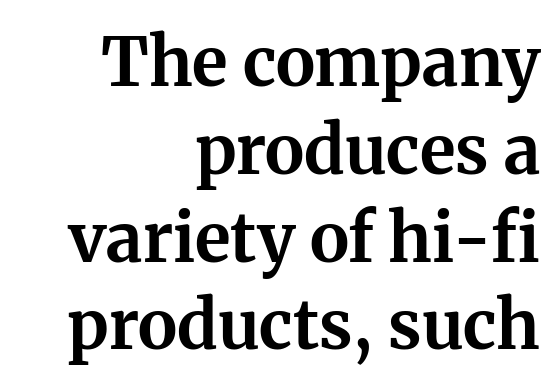
The image shows 67 px bold serif type, upright; set right-aligned, normal line spacing (1.31x), normal letter spacing, not underlined; medium stroke contrast and a medium x-height.
